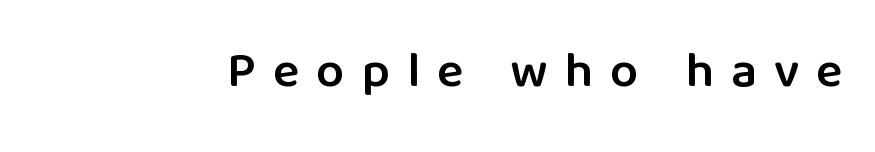
Q: Is the text bold? A: Semi-bold.
Q: Is the text italic (slanted)? A: No, it is upright.
Q: Is the typeface a serif or a sans-serif typeface? A: Sans-serif.
Q: Is the text underlined? A: No.
Q: Is the spacing between letters normal or unusually wide? A: Unusually wide.
Q: Width (condensed, normal, or wide)? A: Normal.
Q: Stroke contrast? A: Low.
Q: x-height? A: Medium.
Q: Monospaced? A: No.
